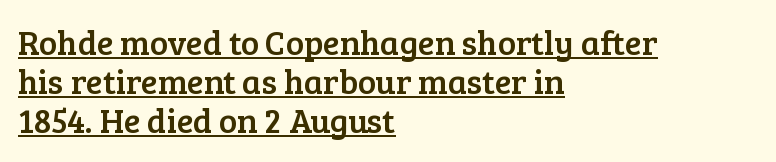
The image shows 34 px serif type, upright; set left-aligned, tight line spacing (1.15x), normal letter spacing, underlined; low stroke contrast and a medium x-height.
